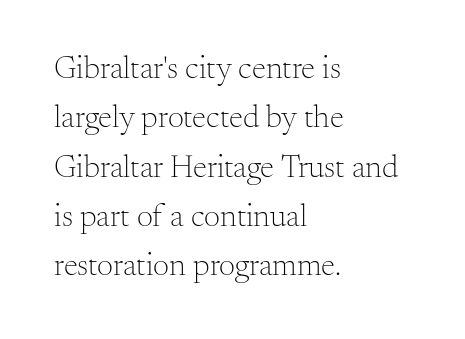
Q: Is the text bold? A: No.
Q: Is the text italic (slanted)? A: No, it is upright.
Q: Is the typeface a serif or a sans-serif typeface? A: Serif.
Q: Is the text underlined? A: No.
Q: How is the paragraph aligned? A: Left-aligned.
Q: Is the spacing between letters normal or unusually wide? A: Normal.
Q: Is the spacing between lines tight, normal or loose? A: Normal.
Q: Width (condensed, normal, or wide)? A: Normal.
Q: Stroke contrast? A: Medium.
Q: x-height? A: Small.
Q: Monospaced? A: No.
